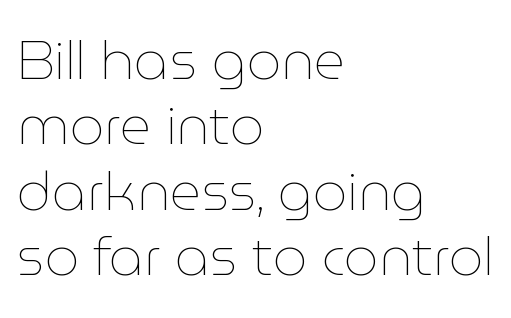
{"italic": "no", "bold": "no", "weight": "thin", "width": "normal", "stroke_contrast": "low", "x_height": "medium", "monospaced": "no", "underline": "no", "align": "left", "line_spacing_ratio": 1.21, "letter_spacing": "normal", "letter_spacing_em": 0.0, "glyph_px": 54}
